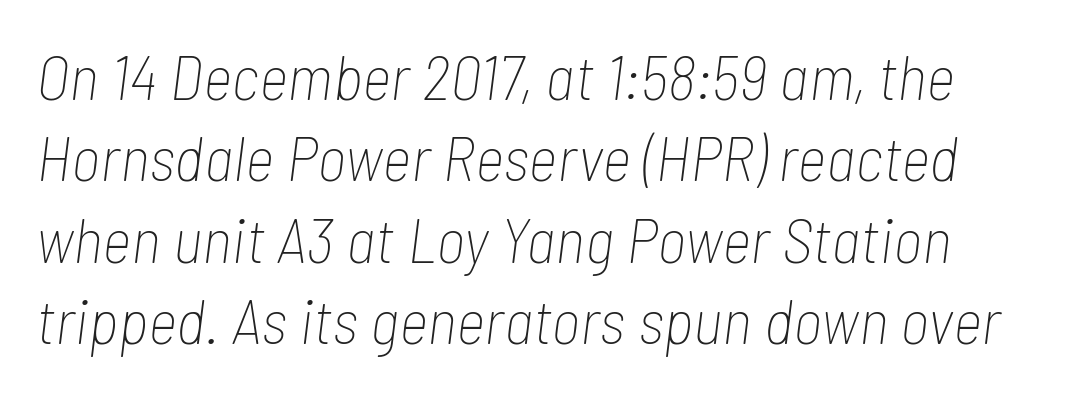
{"italic": "yes", "lean": "right", "slant_degrees": 7, "bold": "no", "weight": "thin", "width": "condensed", "stroke_contrast": "low", "x_height": "medium", "monospaced": "no", "underline": "no", "line_spacing": "normal", "line_spacing_ratio": 1.27, "letter_spacing": "normal", "letter_spacing_em": 0.0, "glyph_px": 64}
